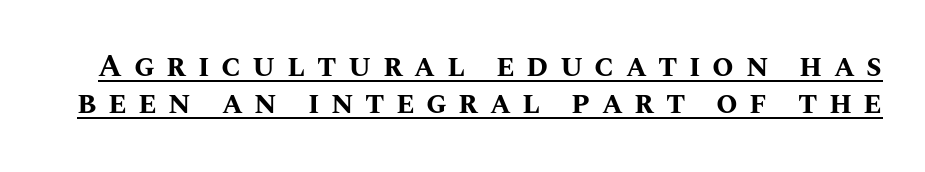
Each line of the rendering has a horizontal stroke beneath the glyphs. No italicization has been applied; the sample stays upright. How are the letters spaced? Widely, with obvious added tracking. The glyphs have the mass of a bold cut.
